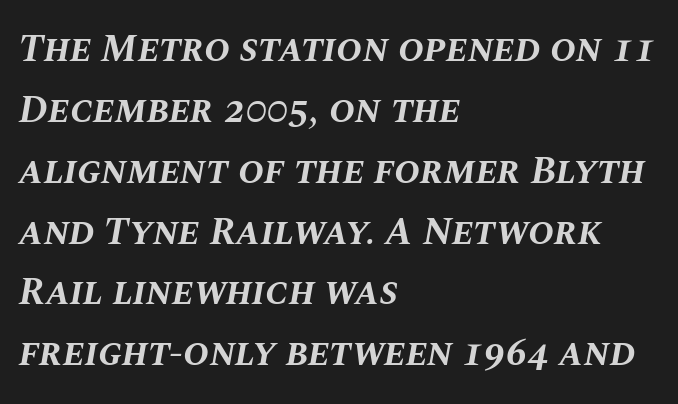
{"italic": "yes", "lean": "right", "slant_degrees": 10, "bold": "yes", "weight": "bold", "width": "normal", "stroke_contrast": "medium", "x_height": "large", "monospaced": "no", "underline": "no", "align": "left", "line_spacing": "normal", "line_spacing_ratio": 1.56, "letter_spacing": "normal", "letter_spacing_em": 0.0, "glyph_px": 39}
